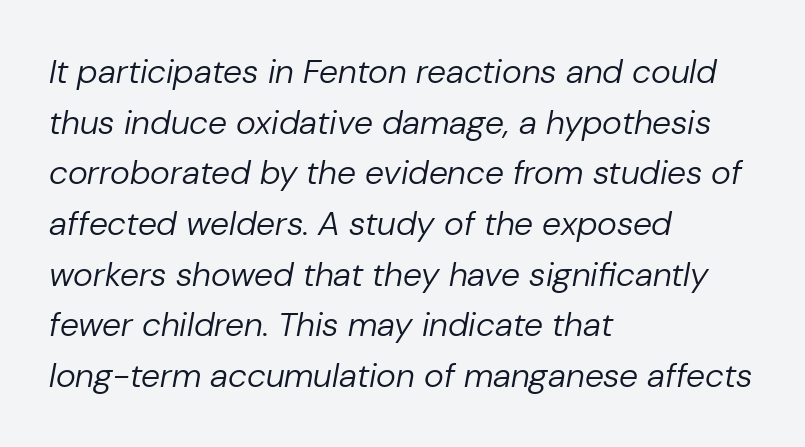
Character widths vary here, with narrow letters taking less room than wide ones. Left-aligned paragraph, ragged on the right. Heft: none added — not bold. Beneath every word, the page is bare.
